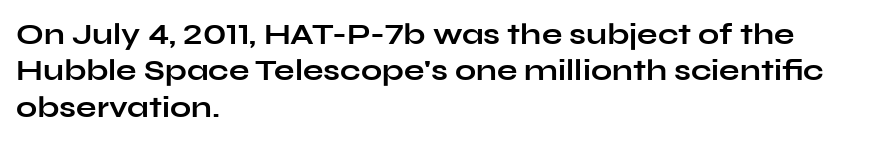
Q: Is the text bold? A: Yes.
Q: Is the text italic (slanted)? A: No, it is upright.
Q: Is the typeface a serif or a sans-serif typeface? A: Sans-serif.
Q: Is the text underlined? A: No.
Q: How is the paragraph aligned? A: Left-aligned.
Q: Is the spacing between letters normal or unusually wide? A: Normal.
Q: Width (condensed, normal, or wide)? A: Wide.
Q: Stroke contrast? A: Low.
Q: x-height? A: Medium.
Q: Monospaced? A: No.
